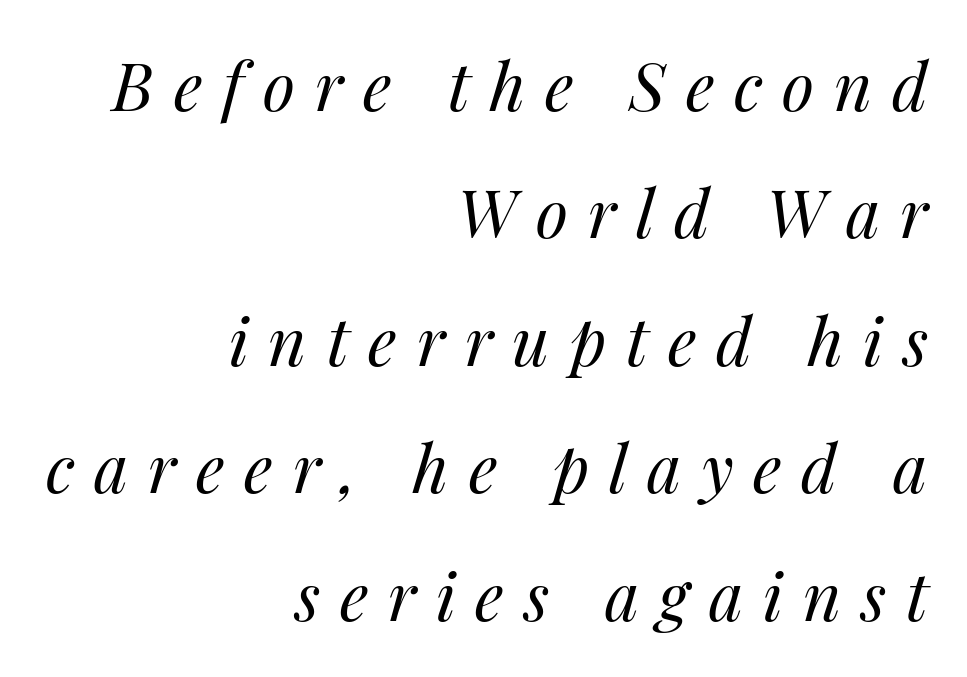
One-word summary of the alignment: right. Vertical stems look standard width or narrower in stroke. Look at the tracking — it's clearly loosened, letters drifting apart. Loosely led — the rows are spread out. Proportional: the letters do not fall into vertical columns. It's the slanting kind of type.
